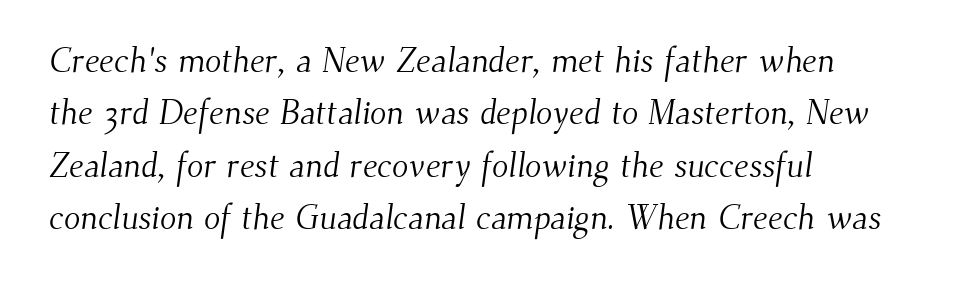
Q: Is the text bold? A: No.
Q: Is the typeface a serif or a sans-serif typeface? A: Serif.
Q: Is the text underlined? A: No.
Q: How is the paragraph aligned? A: Left-aligned.
Q: Is the spacing between letters normal or unusually wide? A: Normal.
Q: Is the spacing between lines tight, normal or loose? A: Normal.
Q: Width (condensed, normal, or wide)? A: Normal.
Q: Stroke contrast? A: Medium.
Q: x-height? A: Small.
Q: Monospaced? A: No.
